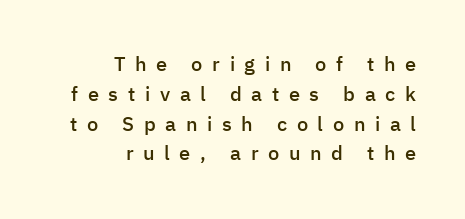
The line texture is sparse and dotted thanks to wide tracking. Horizontally, the lines are justified to the trailing edge only. If you drew a line through each stem, it would be perfectly vertical. Vertical spacing — default.
